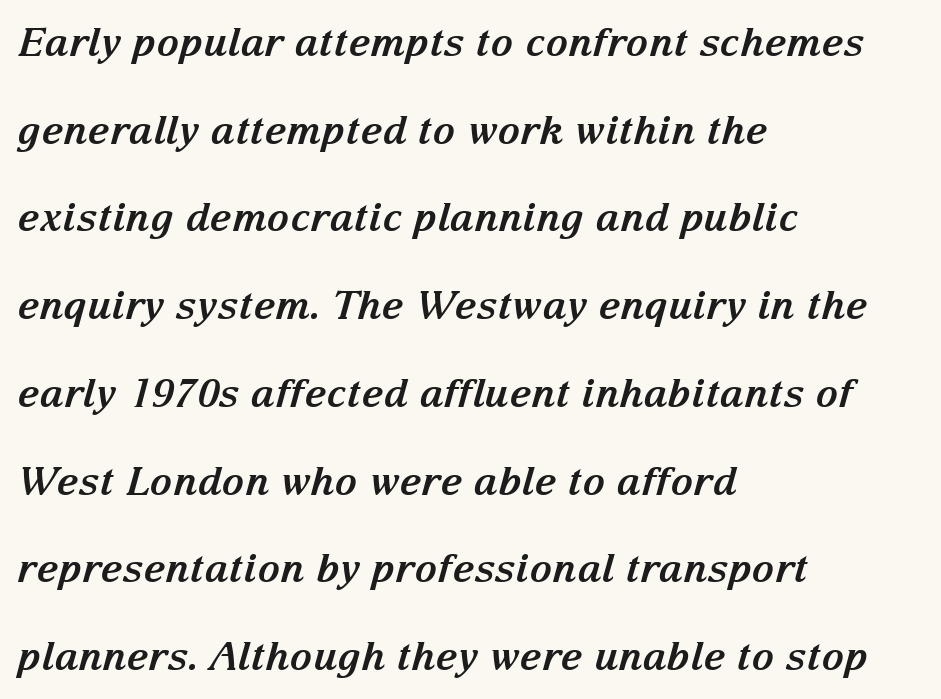
{"serif": "yes", "italic": "yes", "lean": "right", "slant_degrees": 15, "bold": "yes", "weight": "bold", "width": "normal", "stroke_contrast": "medium", "x_height": "medium", "monospaced": "no", "underline": "no", "align": "left", "line_spacing": "loose", "line_spacing_ratio": 2.25, "letter_spacing": "normal", "letter_spacing_em": 0.0, "glyph_px": 39}
